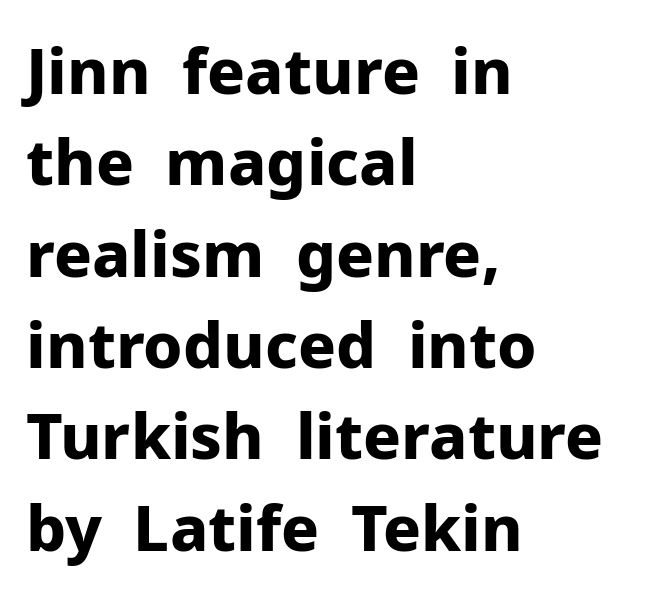
Plenty of ink on the page — the face is bold. The passage shown has conventional tracking throughout. A normal amount of white space separates one row of letters from the next. No italicization has been applied; the sample stays upright.
